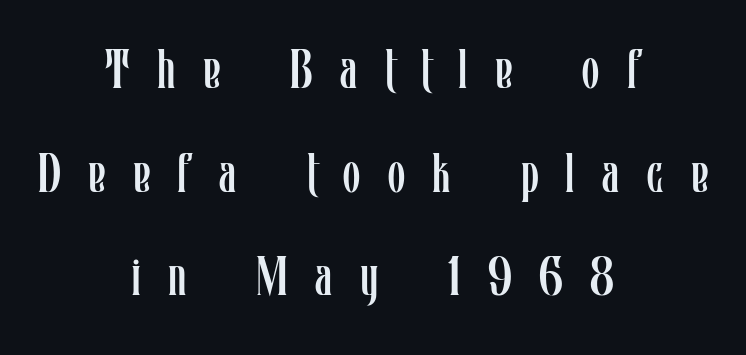
Q: Is the text bold? A: No.
Q: Is the text italic (slanted)? A: No, it is upright.
Q: Is the text underlined? A: No.
Q: How is the paragraph aligned? A: Centered.
Q: Is the spacing between letters normal or unusually wide? A: Unusually wide.
Q: Width (condensed, normal, or wide)? A: Condensed.
Q: Stroke contrast? A: Low.
Q: x-height? A: Medium.
Q: Monospaced? A: No.
